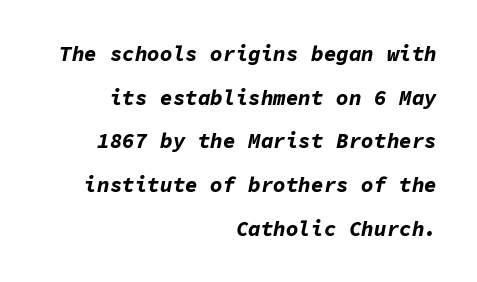
{"italic": "yes", "lean": "right", "slant_degrees": 11, "bold": "yes", "underline": "no", "align": "right", "line_spacing": "loose", "line_spacing_ratio": 2.08, "letter_spacing": "normal", "letter_spacing_em": 0.0, "glyph_px": 21}
